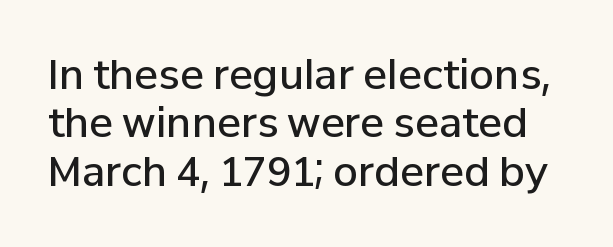
The image shows 40 px semibold sans-serif type, upright; set line spacing 1.21x, normal letter spacing, not underlined; low stroke contrast and a medium x-height.
